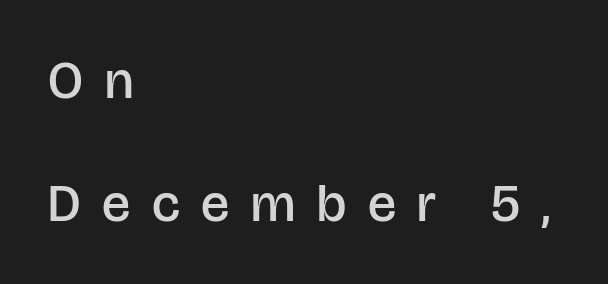
Q: Is the text bold? A: Semi-bold.
Q: Is the text italic (slanted)? A: No, it is upright.
Q: Is the typeface a serif or a sans-serif typeface? A: Sans-serif.
Q: Is the text underlined? A: No.
Q: How is the paragraph aligned? A: Left-aligned.
Q: Is the spacing between letters normal or unusually wide? A: Unusually wide.
Q: Is the spacing between lines tight, normal or loose? A: Loose.
Q: Width (condensed, normal, or wide)? A: Normal.
Q: Stroke contrast? A: Low.
Q: x-height? A: Large.
Q: Monospaced? A: No.
